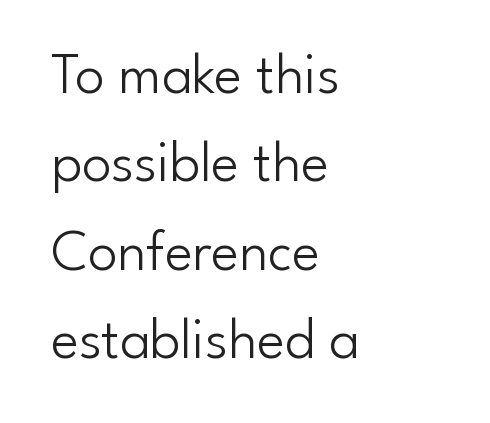
The image shows 59 px light sans-serif type, upright; set left-aligned, normal line spacing (1.5x), normal letter spacing, not underlined; low stroke contrast and a small x-height.
